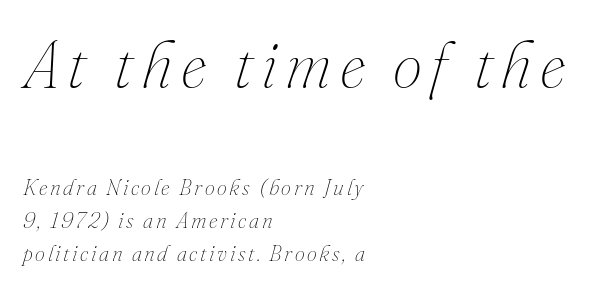
Does the copy run flush right? No — it runs flush left. Interline gaps are of average width in this sample. The rendering applies a slant to the glyphs. Descender tails drop into unmarked territory. Visually, the top section dominates because its glyphs are scaled up. The rendering uses natural spacing where letterforms have individual widths.
